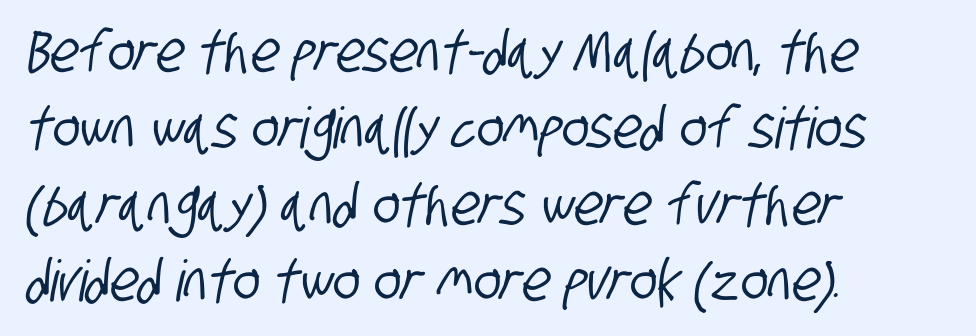
{"serif": "no", "width": "condensed", "stroke_contrast": "low", "x_height": "large", "monospaced": "no", "underline": "no", "align": "left", "line_spacing": "normal", "line_spacing_ratio": 1.34, "letter_spacing": "normal", "letter_spacing_em": 0.0, "glyph_px": 57}
